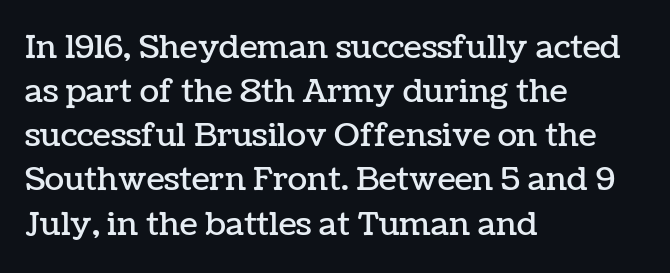
The image shows 32 px text type, upright; set left-aligned, normal line spacing (1.38x), normal letter spacing, not underlined; low stroke contrast and a medium x-height.
